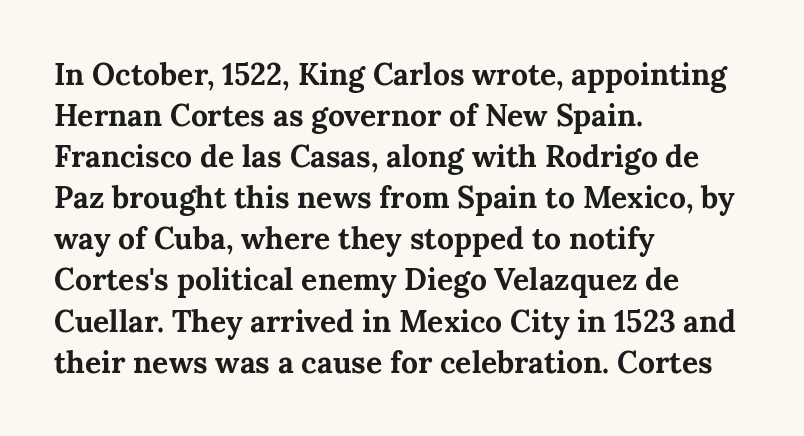
The image shows 30 px bold serif type, upright; set left-aligned, normal line spacing (1.37x), normal letter spacing, not underlined; medium stroke contrast and a medium x-height.
